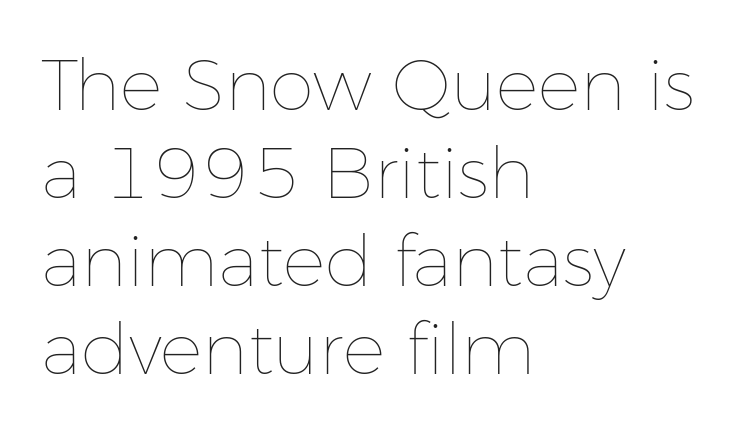
The image shows 71 px thin type, upright; set left-aligned, line spacing 1.24x, normal letter spacing, not underlined; low stroke contrast and a medium x-height.
